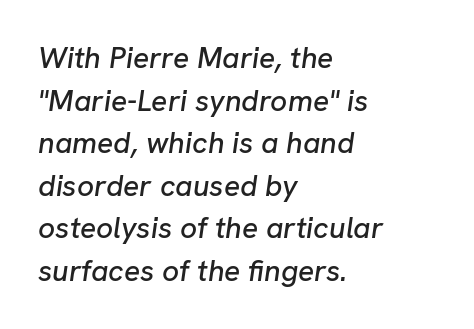
Q: Is the text italic (slanted)? A: Yes, it leans right by about 8 degrees.
Q: Is the text underlined? A: No.
Q: How is the paragraph aligned? A: Left-aligned.
Q: Is the spacing between letters normal or unusually wide? A: Normal.
Q: Is the spacing between lines tight, normal or loose? A: Normal.
Q: Width (condensed, normal, or wide)? A: Normal.
Q: Stroke contrast? A: Low.
Q: x-height? A: Medium.
Q: Monospaced? A: No.
